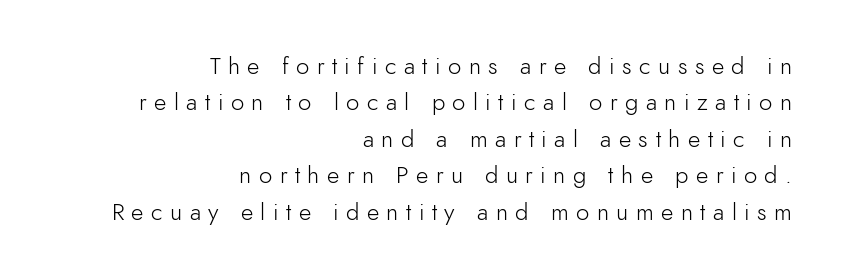
The image shows 24 px text type, upright; set right-aligned, normal line spacing (1.52x), unusually wide letter spacing (+0.31 em), not underlined.
